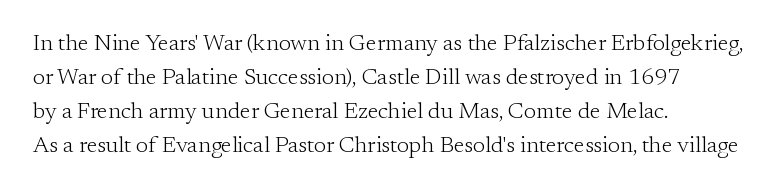
{"italic": "no", "bold": "no", "underline": "no", "align": "left", "line_spacing": "normal", "line_spacing_ratio": 1.48, "letter_spacing": "normal", "letter_spacing_em": 0.0, "glyph_px": 23}
